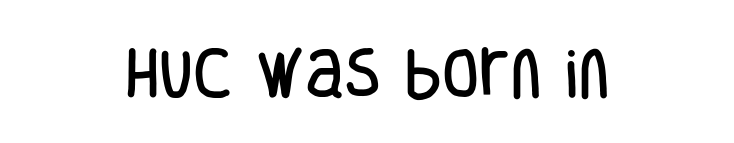
Descenders hang freely into open space. Every character sits straight up, as roman type does. Looks like regular typesetting: each glyph gets only the width it needs. Between one letter and the next there's only the usual sliver of space. In terms of letterform style, serifs are entirely absent. Both edges are ragged and mirror each other, which tells us the setting is centered.
